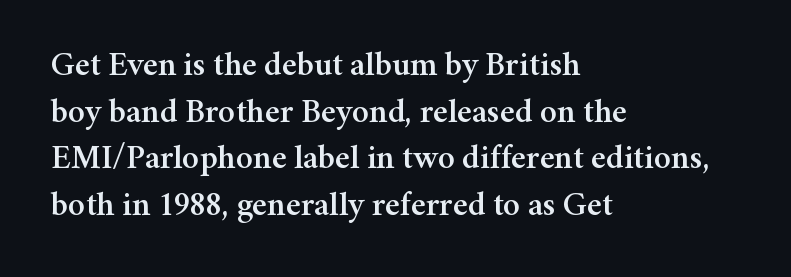
Q: Is the text italic (slanted)? A: No, it is upright.
Q: Is the typeface a serif or a sans-serif typeface? A: Serif.
Q: Is the text underlined? A: No.
Q: How is the paragraph aligned? A: Left-aligned.
Q: Is the spacing between letters normal or unusually wide? A: Normal.
Q: Is the spacing between lines tight, normal or loose? A: Normal.
Q: Width (condensed, normal, or wide)? A: Normal.
Q: Stroke contrast? A: Medium.
Q: x-height? A: Medium.
Q: Monospaced? A: No.
